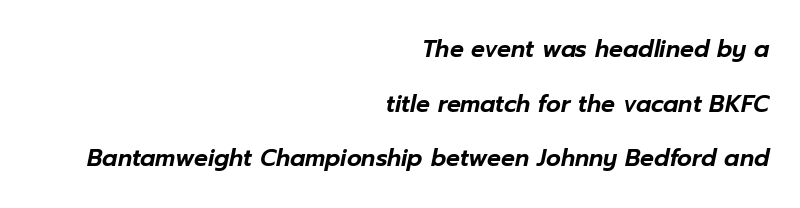
This rendering uses right alignment, leaving the left contour irregular. Baseline-to-baseline distance is far greater than the letter height. These lines were composed using italics. The horizontal fit of the characters is conventional and even. Only glyphs here, with clear space below each row.
